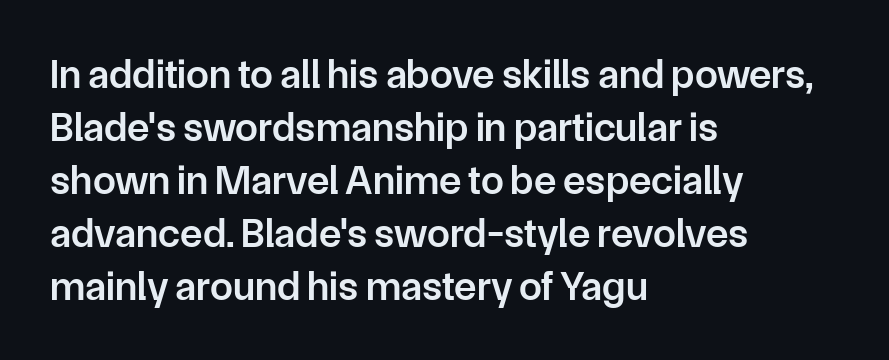
The image shows 41 px semibold sans-serif type, upright; set left-aligned, normal line spacing (1.29x), normal letter spacing, not underlined; low stroke contrast and a medium x-height.
